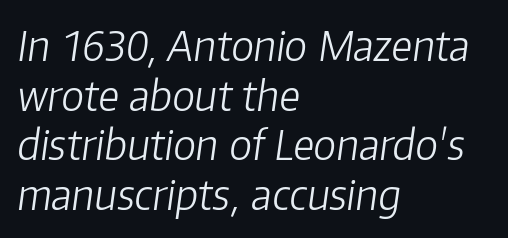
Notice how the passage keeps a crisp vertical edge on the left only. Is this a fixed-width face? No — the glyphs have proportional, varying widths. Letters have the restrained weight of plain body copy at most. Descenders hang freely into open space. Default kerning and tracking; the words read as compact shapes.
